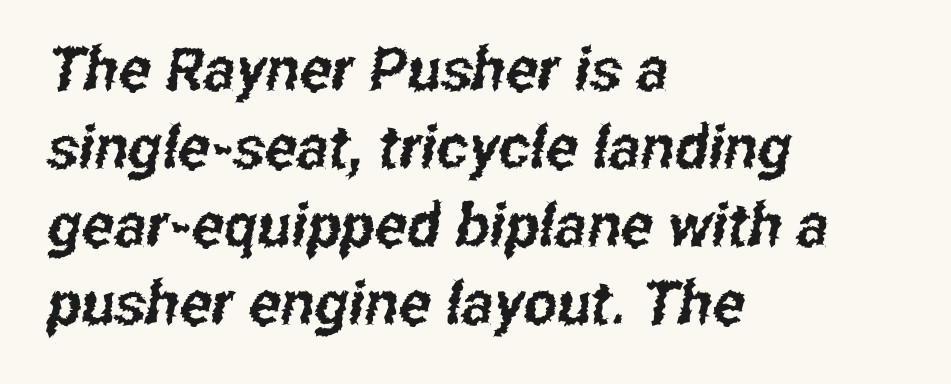
Q: Is the typeface a serif or a sans-serif typeface? A: Sans-serif.
Q: Is the text underlined? A: No.
Q: How is the paragraph aligned? A: Left-aligned.
Q: Is the spacing between letters normal or unusually wide? A: Normal.
Q: Is the spacing between lines tight, normal or loose? A: Normal.
Q: Width (condensed, normal, or wide)? A: Condensed.
Q: Stroke contrast? A: Low.
Q: x-height? A: Medium.
Q: Monospaced? A: No.
